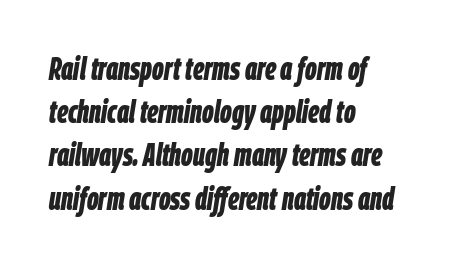
Q: Is the text bold? A: Yes.
Q: Is the text italic (slanted)? A: Yes, it leans right by about 9 degrees.
Q: Is the text underlined? A: No.
Q: How is the paragraph aligned? A: Left-aligned.
Q: Is the spacing between letters normal or unusually wide? A: Normal.
Q: Is the spacing between lines tight, normal or loose? A: Normal.
Q: Width (condensed, normal, or wide)? A: Condensed.
Q: Stroke contrast? A: Low.
Q: x-height? A: Large.
Q: Monospaced? A: No.
